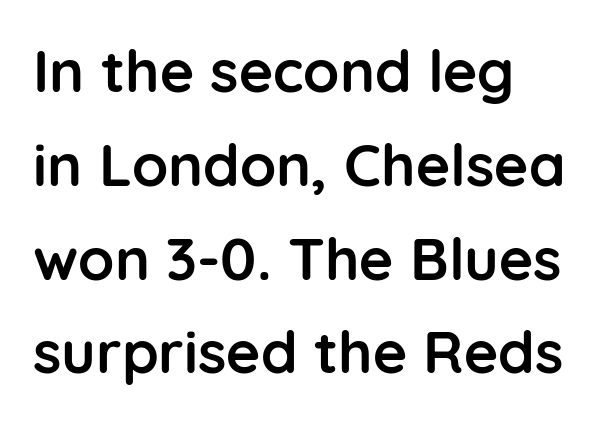
The image shows 59 px semibold sans-serif type, upright; set normal line spacing (1.59x), normal letter spacing, not underlined; low stroke contrast and a medium x-height.
